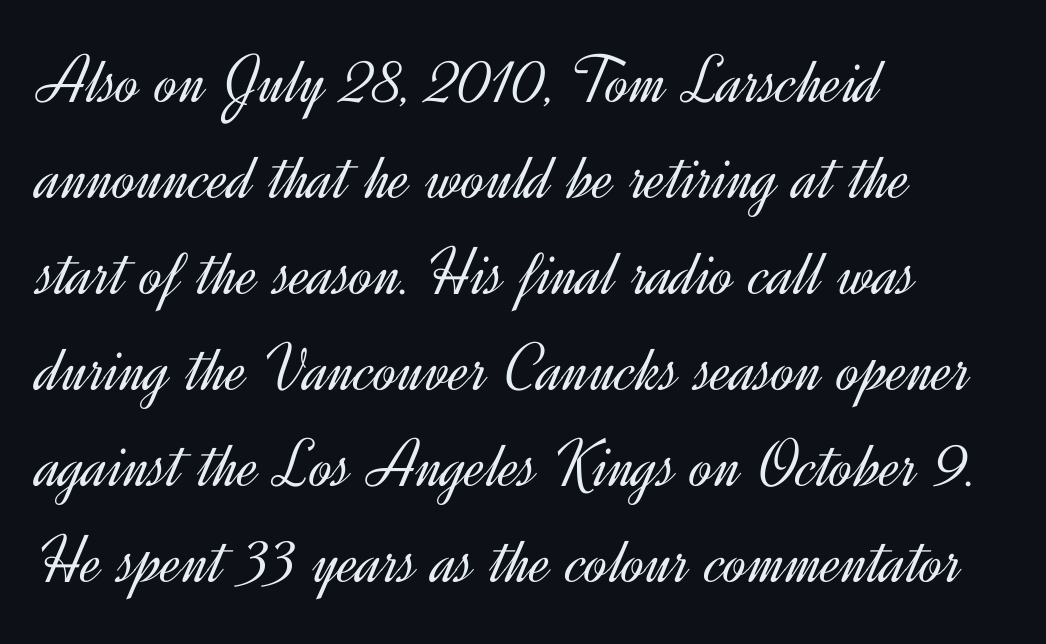
{"serif": "no", "bold": "no", "weight": "light", "width": "normal", "x_height": "small", "monospaced": "no", "underline": "no", "align": "left", "line_spacing": "normal", "line_spacing_ratio": 1.39, "letter_spacing": "normal", "letter_spacing_em": 0.0, "glyph_px": 69}
